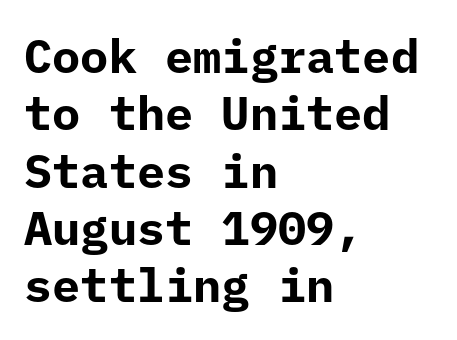
The image shows 47 px bold sans-serif type, upright, monospaced; set left-aligned, line spacing 1.22x, normal letter spacing, not underlined; low stroke contrast and a medium x-height.
